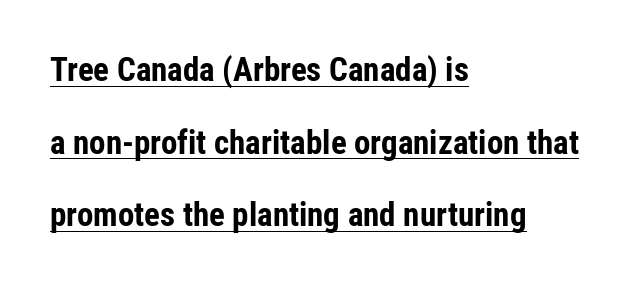
A typesetter would call this leading open, well beyond the default. The gaps between neighbouring characters are ordinary and unremarkable. Quick note: underline on. These lines stack with their left ends in a neat column.
